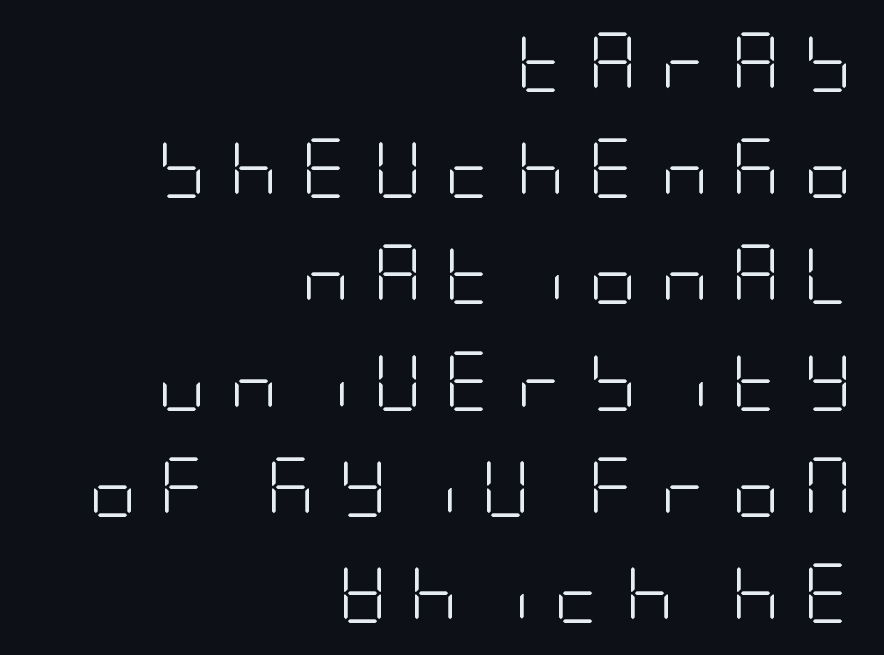
{"serif": "no", "italic": "no", "bold": "no", "weight": "light", "width": "condensed", "stroke_contrast": "low", "x_height": "large", "underline": "no", "align": "right", "line_spacing_ratio": 1.77, "letter_spacing": "wide", "letter_spacing_em": 0.38, "glyph_px": 60}
